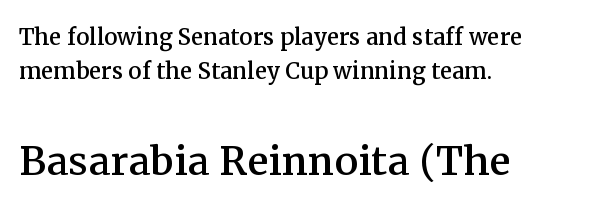
{"serif": "yes", "italic": "no", "width": "normal", "stroke_contrast": "medium", "x_height": "medium", "monospaced": "no", "underline": "no", "align": "left", "line_spacing": "tight", "line_spacing_ratio": 1.13, "letter_spacing": "normal", "letter_spacing_em": 0.0, "larger_block": "second", "size_ratio": 1.77, "glyph_px": 53}
